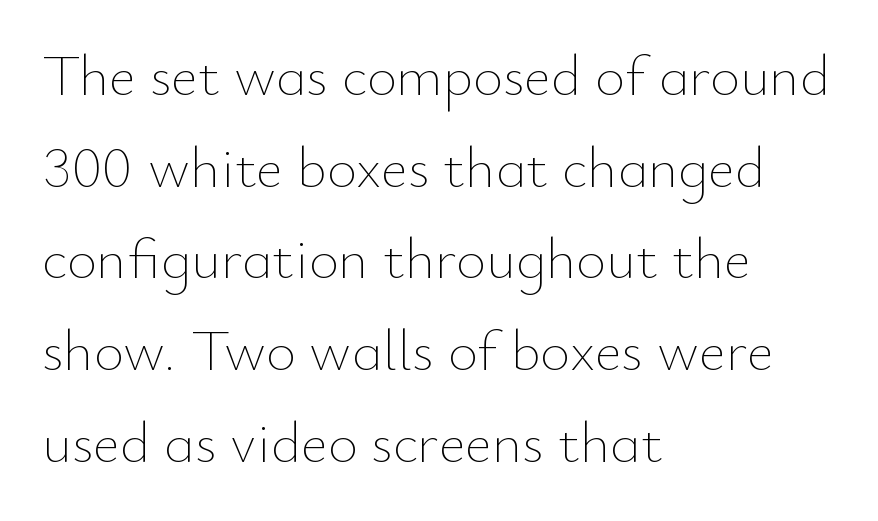
The image shows 58 px thin type, upright; set left-aligned, normal line spacing (1.58x), normal letter spacing, not underlined; low stroke contrast and a small x-height.
